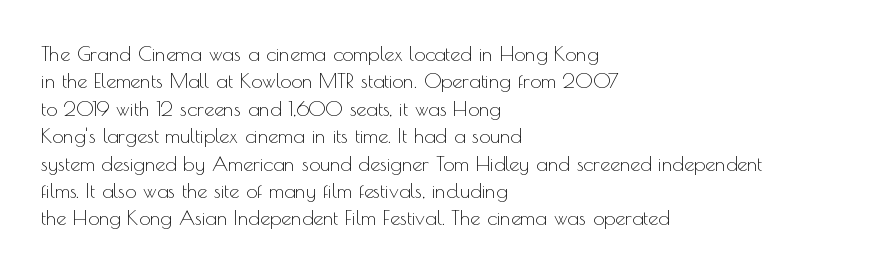
Q: Is the text bold? A: No.
Q: Is the text italic (slanted)? A: No, it is upright.
Q: Is the text underlined? A: No.
Q: How is the paragraph aligned? A: Left-aligned.
Q: Is the spacing between letters normal or unusually wide? A: Normal.
Q: Is the spacing between lines tight, normal or loose? A: Normal.
